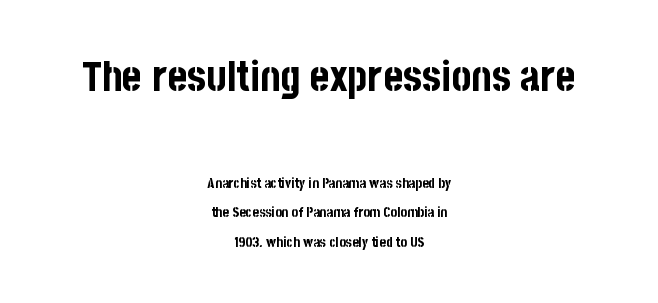
The space between consecutive lines is lavish. Note: larger setting up top, smaller setting below. Characters follow at the spacing the type designer built in. Looks like regular typesetting: each glyph gets only the width it needs. Classification — sans serif.
